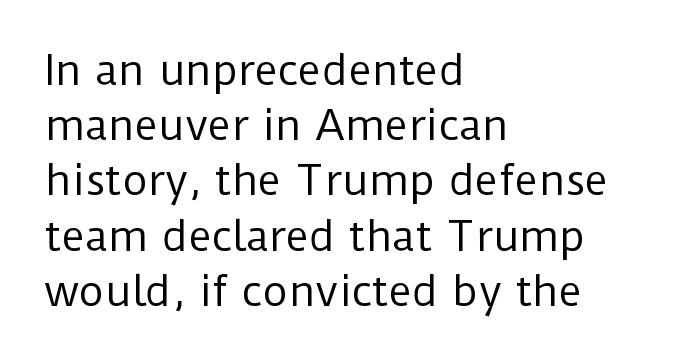
Q: Is the text bold? A: No.
Q: Is the text italic (slanted)? A: No, it is upright.
Q: Is the typeface a serif or a sans-serif typeface? A: Sans-serif.
Q: Is the text underlined? A: No.
Q: How is the paragraph aligned? A: Left-aligned.
Q: Is the spacing between letters normal or unusually wide? A: Normal.
Q: Is the spacing between lines tight, normal or loose? A: Normal.
Q: Width (condensed, normal, or wide)? A: Normal.
Q: Stroke contrast? A: Low.
Q: x-height? A: Medium.
Q: Monospaced? A: No.
